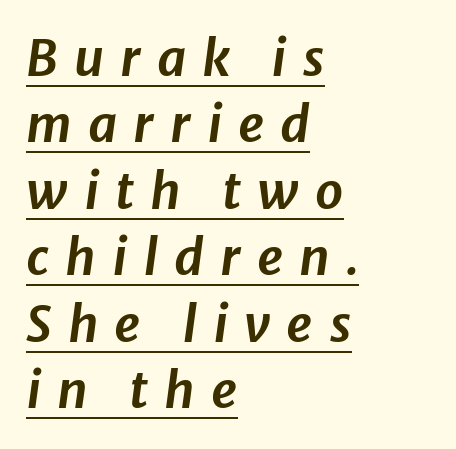
{"italic": "yes", "lean": "right", "slant_degrees": 8, "width": "normal", "stroke_contrast": "low", "x_height": "medium", "monospaced": "no", "underline": "yes", "align": "left", "line_spacing": "normal", "line_spacing_ratio": 1.33, "letter_spacing": "wide", "letter_spacing_em": 0.32, "glyph_px": 50}
